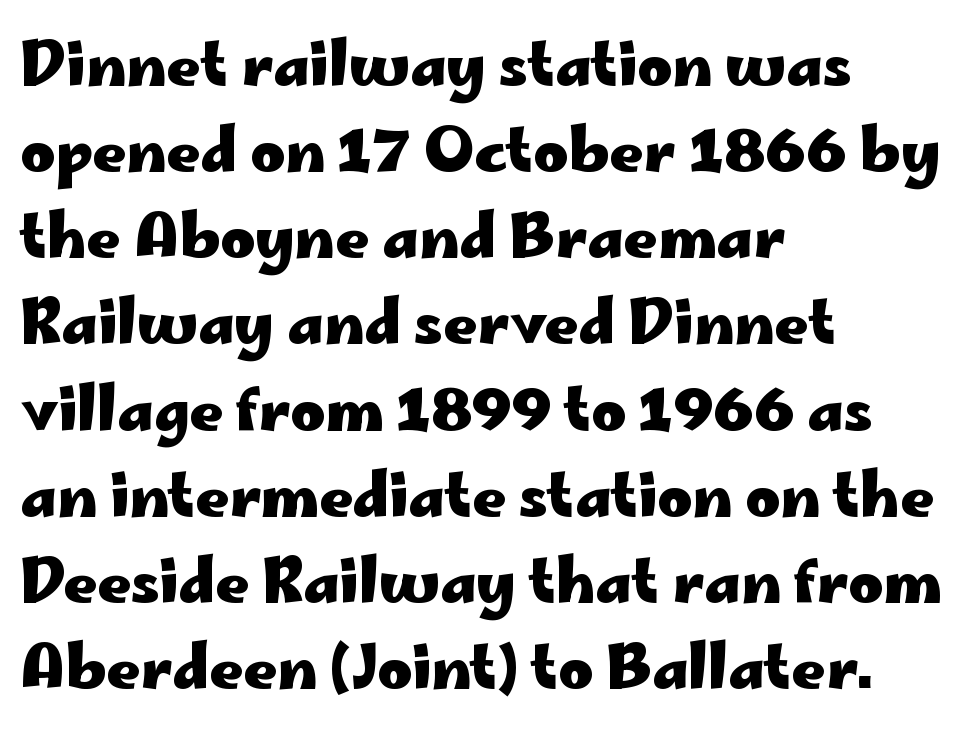
Q: Is the text bold? A: Yes.
Q: Is the text italic (slanted)? A: No, it is upright.
Q: Is the typeface a serif or a sans-serif typeface? A: Sans-serif.
Q: Is the text underlined? A: No.
Q: How is the paragraph aligned? A: Left-aligned.
Q: Is the spacing between letters normal or unusually wide? A: Normal.
Q: Is the spacing between lines tight, normal or loose? A: Normal.
Q: Width (condensed, normal, or wide)? A: Wide.
Q: Stroke contrast? A: Low.
Q: x-height? A: Small.
Q: Monospaced? A: No.
